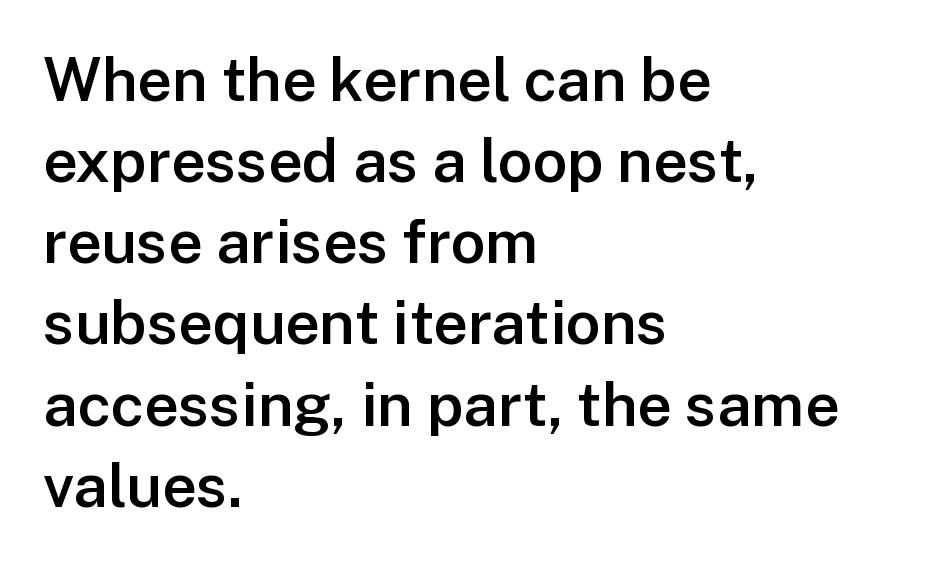
{"serif": "no", "italic": "no", "bold": "semi", "weight": "semibold", "width": "normal", "stroke_contrast": "low", "x_height": "medium", "monospaced": "no", "underline": "no", "align": "left", "line_spacing": "normal", "line_spacing_ratio": 1.33, "letter_spacing": "normal", "letter_spacing_em": 0.0, "glyph_px": 61}
